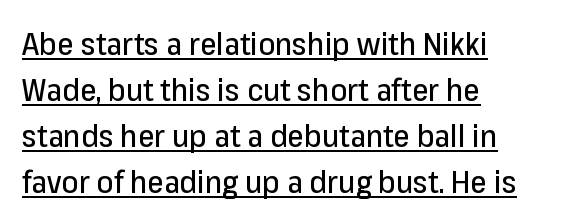
The typesetter chose a ragged-right arrangement here. You could not count columns in this text — the font is proportionally spaced. Notice how descenders clear the ascenders below comfortably — that's standard leading. Honestly, the underline is the first thing you notice here. Is there any slant? The stems are plumb.
